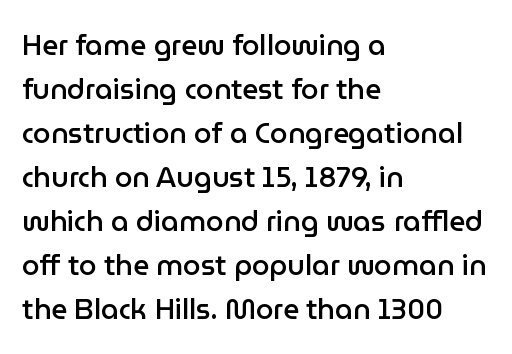
Q: Is the text bold? A: Semi-bold.
Q: Is the text italic (slanted)? A: No, it is upright.
Q: Is the typeface a serif or a sans-serif typeface? A: Sans-serif.
Q: Is the text underlined? A: No.
Q: How is the paragraph aligned? A: Left-aligned.
Q: Is the spacing between letters normal or unusually wide? A: Normal.
Q: Is the spacing between lines tight, normal or loose? A: Normal.
Q: Width (condensed, normal, or wide)? A: Normal.
Q: Stroke contrast? A: Low.
Q: x-height? A: Medium.
Q: Monospaced? A: No.
